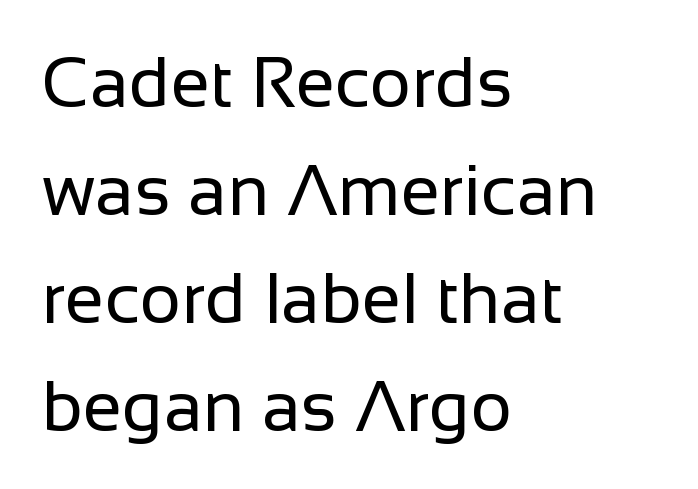
Q: Is the text bold? A: No.
Q: Is the text italic (slanted)? A: No, it is upright.
Q: Is the typeface a serif or a sans-serif typeface? A: Sans-serif.
Q: Is the text underlined? A: No.
Q: How is the paragraph aligned? A: Left-aligned.
Q: Is the spacing between letters normal or unusually wide? A: Normal.
Q: Is the spacing between lines tight, normal or loose? A: Normal.
Q: Width (condensed, normal, or wide)? A: Normal.
Q: Stroke contrast? A: Low.
Q: x-height? A: Medium.
Q: Monospaced? A: No.
